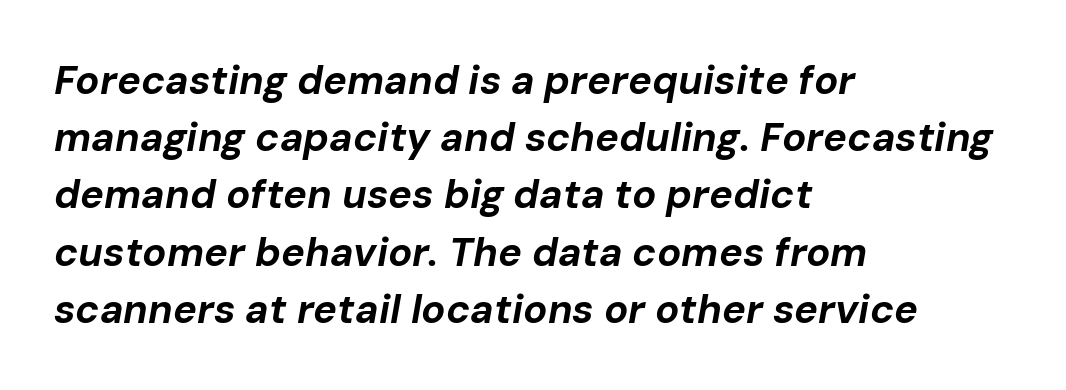
Q: Is the text bold? A: Yes.
Q: Is the text italic (slanted)? A: Yes, it leans right by about 10 degrees.
Q: Is the text underlined? A: No.
Q: How is the paragraph aligned? A: Left-aligned.
Q: Is the spacing between letters normal or unusually wide? A: Normal.
Q: Is the spacing between lines tight, normal or loose? A: Normal.
Q: Width (condensed, normal, or wide)? A: Normal.
Q: Stroke contrast? A: Low.
Q: x-height? A: Medium.
Q: Monospaced? A: No.
